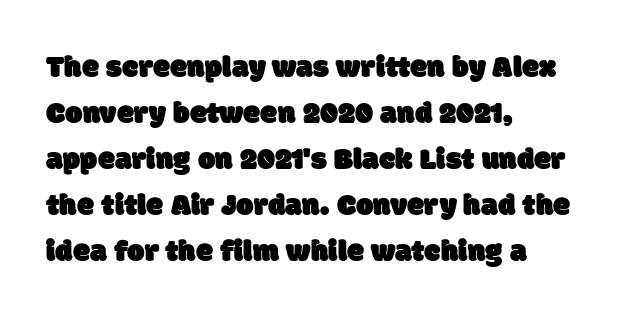
{"serif": "no", "width": "normal", "stroke_contrast": "low", "x_height": "large", "monospaced": "no", "underline": "no", "align": "left", "line_spacing": "normal", "line_spacing_ratio": 1.48, "letter_spacing": "normal", "letter_spacing_em": 0.0, "glyph_px": 31}
